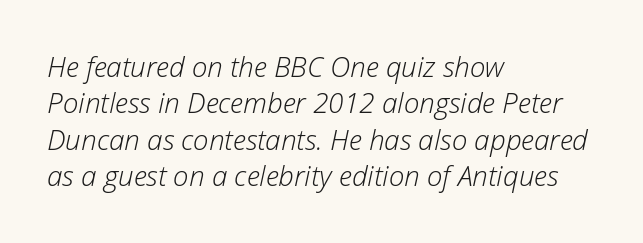
The image shows 28 px light type, italic (leaning right); set left-aligned, normal line spacing (1.3x), normal letter spacing, not underlined; low stroke contrast and a medium x-height.
